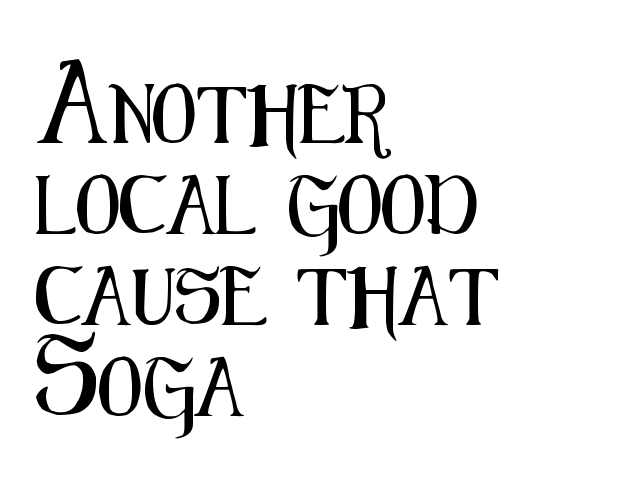
Q: Is the text italic (slanted)? A: No, it is upright.
Q: Is the text underlined? A: No.
Q: How is the paragraph aligned? A: Left-aligned.
Q: Is the spacing between letters normal or unusually wide? A: Normal.
Q: Is the spacing between lines tight, normal or loose? A: Normal.
Q: Width (condensed, normal, or wide)? A: Condensed.
Q: Stroke contrast? A: Medium.
Q: x-height? A: Medium.
Q: Monospaced? A: No.
